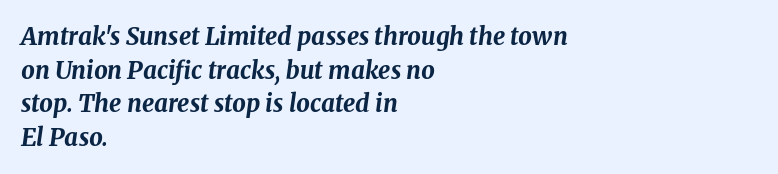
{"italic": "yes", "lean": "right", "slant_degrees": 8, "bold": "yes", "underline": "no", "align": "left", "line_spacing": "normal", "line_spacing_ratio": 1.4, "letter_spacing": "normal", "letter_spacing_em": 0.0, "glyph_px": 24}
